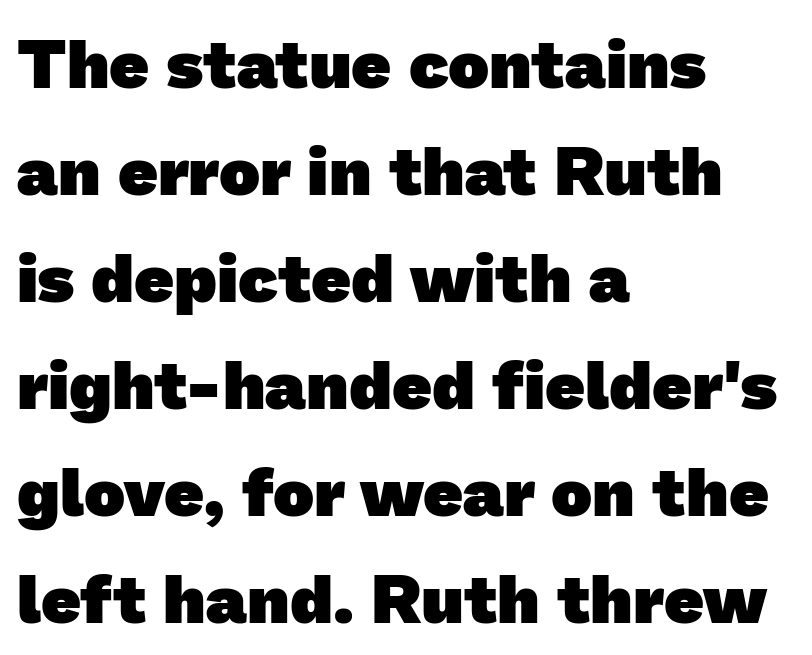
{"serif": "no", "bold": "yes", "weight": "heavy", "width": "normal", "stroke_contrast": "low", "x_height": "medium", "monospaced": "no", "underline": "no", "align": "left", "line_spacing": "normal", "line_spacing_ratio": 1.55, "letter_spacing": "normal", "letter_spacing_em": 0.0, "glyph_px": 69}
